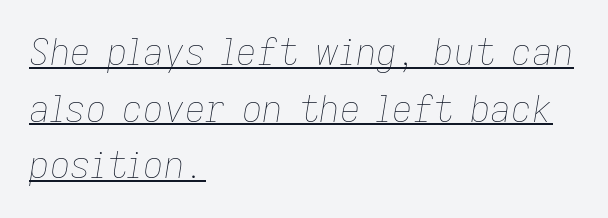
The letters sit at their default tracking, neither squeezed nor spread. Reading down the block, your eye returns to a fixed left position each line. The typography opts for an oblique posture over an upright one. Varying glyph widths throughout — classic text-font behaviour. The rendering uses a moderate line-height, typical for paragraphs.
